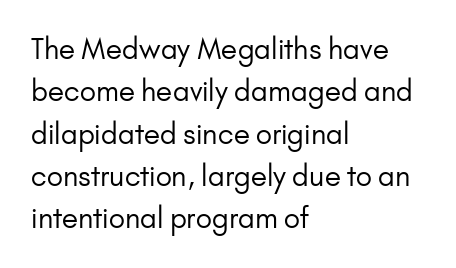
The lines are quadded left. In terms of leading, this rendering sits right in the middle. Anything drawn beneath the words? Only blank space. The weight tops out at a normal text grade.
